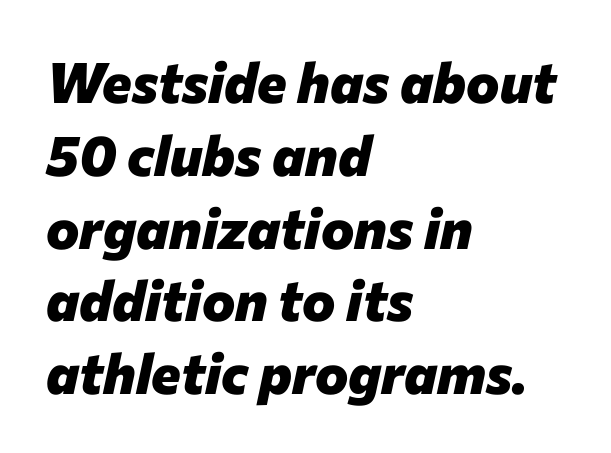
Q: Is the text bold? A: Yes.
Q: Is the text italic (slanted)? A: Yes, it leans right by about 12 degrees.
Q: Is the text underlined? A: No.
Q: How is the paragraph aligned? A: Left-aligned.
Q: Is the spacing between letters normal or unusually wide? A: Normal.
Q: Is the spacing between lines tight, normal or loose? A: Normal.
Q: Width (condensed, normal, or wide)? A: Normal.
Q: Stroke contrast? A: Low.
Q: x-height? A: Medium.
Q: Monospaced? A: No.
